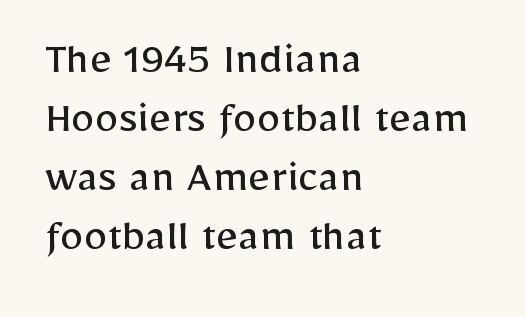
Q: Is the text bold? A: No.
Q: Is the text italic (slanted)? A: No, it is upright.
Q: Is the typeface a serif or a sans-serif typeface? A: Sans-serif.
Q: Is the text underlined? A: No.
Q: How is the paragraph aligned? A: Left-aligned.
Q: Is the spacing between letters normal or unusually wide? A: Normal.
Q: Width (condensed, normal, or wide)? A: Normal.
Q: Stroke contrast? A: Low.
Q: x-height? A: Medium.
Q: Monospaced? A: No.
